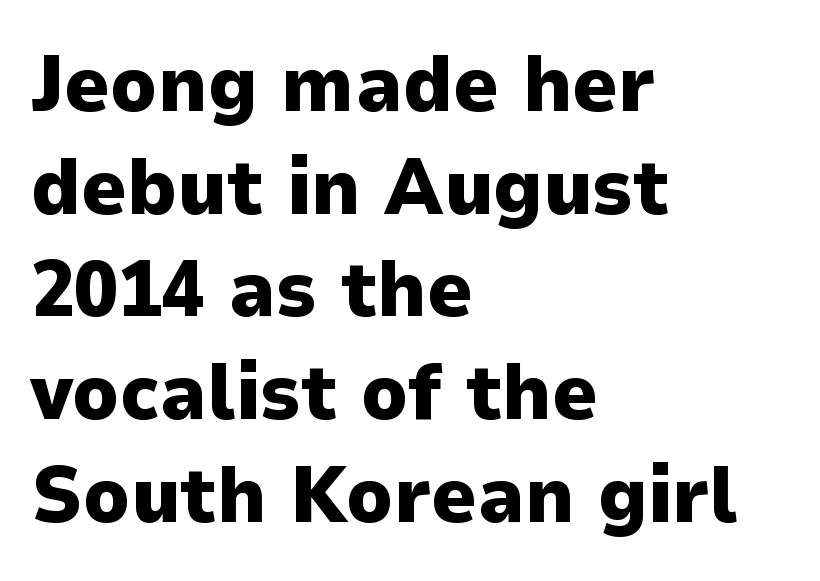
The image shows 79 px heavy sans-serif type, upright; set left-aligned, normal line spacing (1.3x), normal letter spacing, not underlined; low stroke contrast and a medium x-height.
